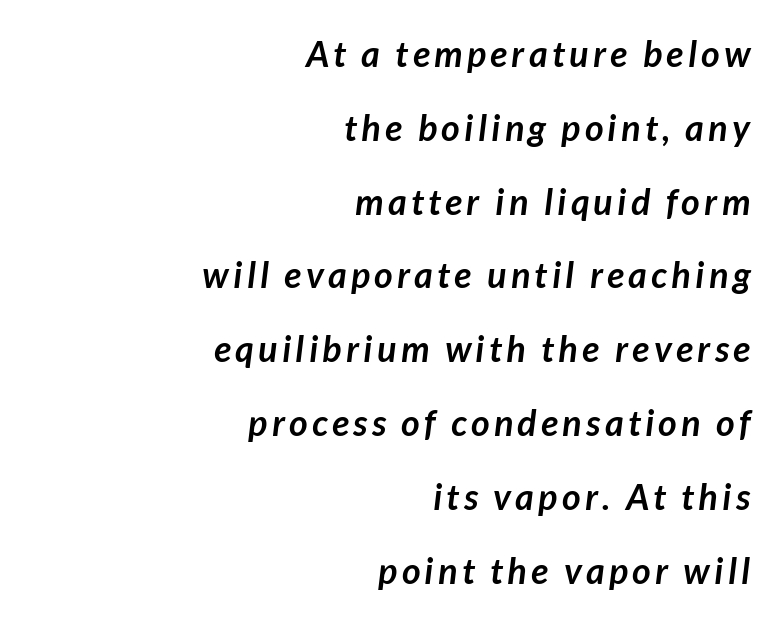
Stroke terminals: plain, sans-serif. Descender tails drop into unmarked territory. Think of a printed novel: that variable character pitch is what you see here. Alignment: flush right.
